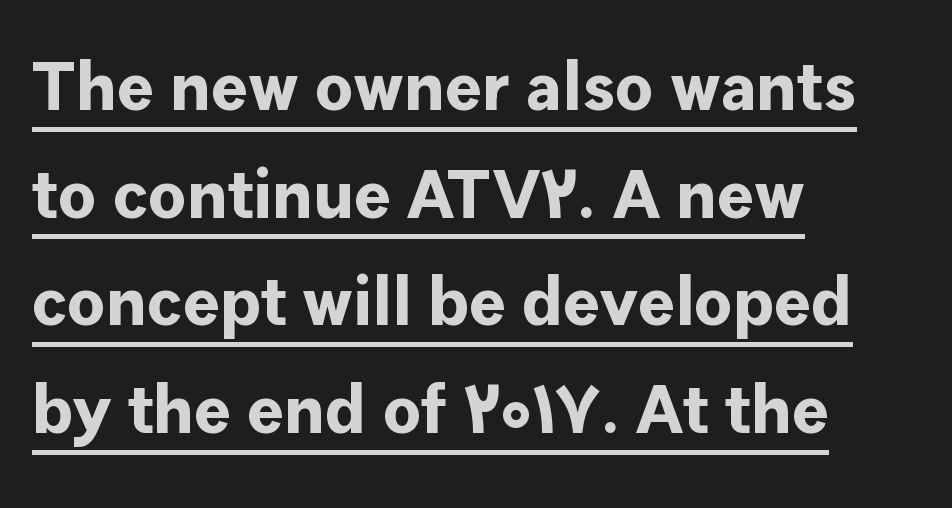
The image shows 69 px bold sans-serif type, upright; set left-aligned, normal line spacing (1.56x), normal letter spacing, underlined; low stroke contrast and a medium x-height.
